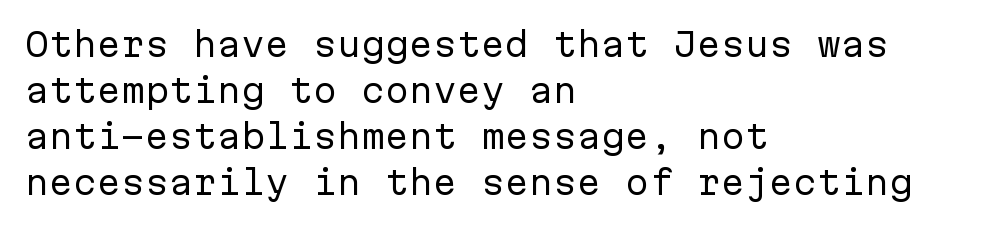
Q: Is the text bold? A: No.
Q: Is the text italic (slanted)? A: No, it is upright.
Q: Is the typeface a serif or a sans-serif typeface? A: Sans-serif.
Q: Is the text underlined? A: No.
Q: How is the paragraph aligned? A: Left-aligned.
Q: Is the spacing between letters normal or unusually wide? A: Normal.
Q: Is the spacing between lines tight, normal or loose? A: Normal.
Q: Width (condensed, normal, or wide)? A: Normal.
Q: Stroke contrast? A: Low.
Q: x-height? A: Medium.
Q: Monospaced? A: Yes.
